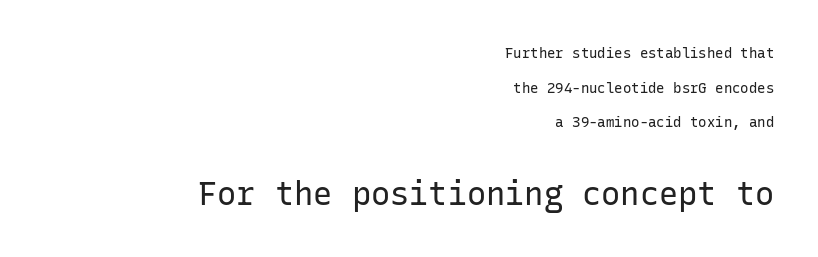
The image shows 32 px regular-weight sans-serif type, upright, monospaced; set right-aligned, loose line spacing (2.48x), normal letter spacing, not underlined; the second (bottom) block is 2.29x larger; low stroke contrast and a medium x-height.
